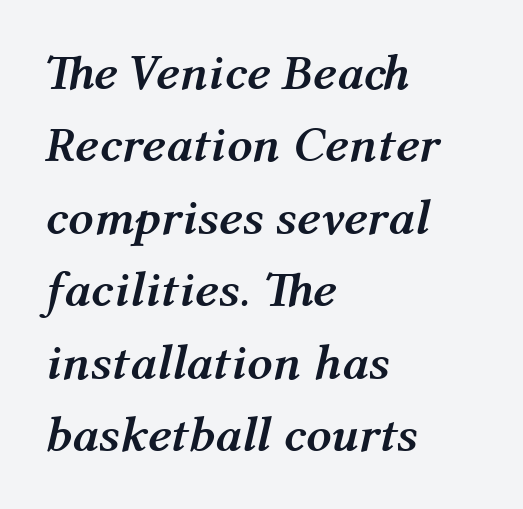
The image shows 50 px semibold type, italic (leaning right); set left-aligned, normal line spacing (1.45x), normal letter spacing, not underlined; medium stroke contrast and a medium x-height.
